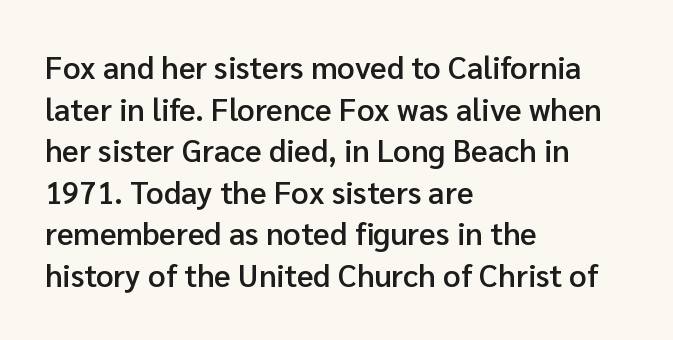
{"serif": "no", "italic": "no", "bold": "semi", "weight": "semibold", "width": "normal", "stroke_contrast": "low", "x_height": "medium", "monospaced": "no", "underline": "no", "align": "left", "line_spacing": "normal", "line_spacing_ratio": 1.34, "letter_spacing": "normal", "letter_spacing_em": 0.0, "glyph_px": 31}
